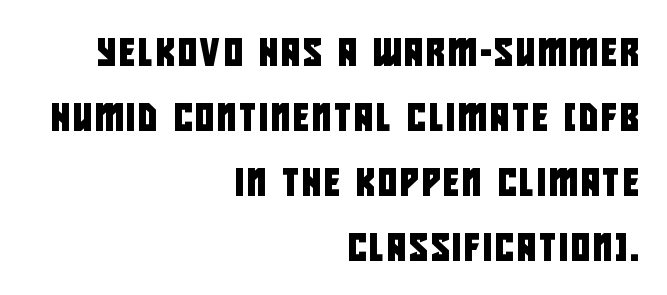
The image shows 28 px condensed sans-serif type; set right-aligned, loose line spacing (2.32x), not underlined; low stroke contrast and a large x-height.
